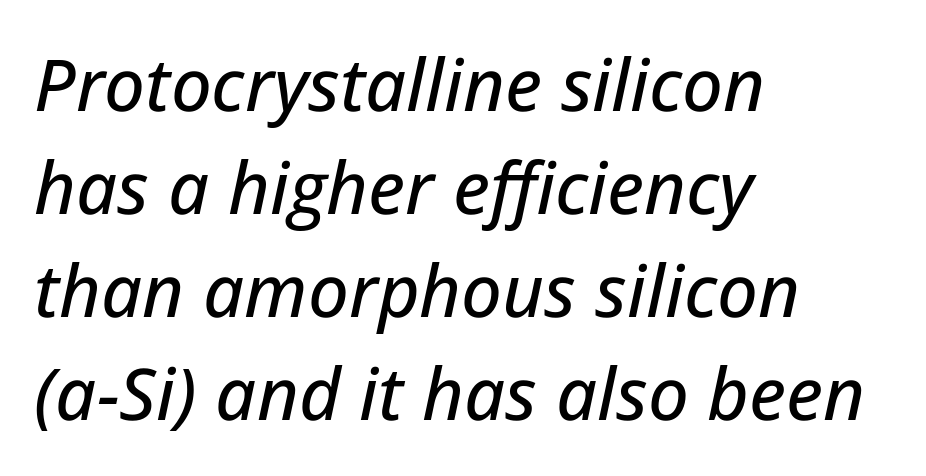
The image shows 72 px text type, italic (leaning right); set left-aligned, normal line spacing (1.43x), normal letter spacing, not underlined; low stroke contrast and a medium x-height.
